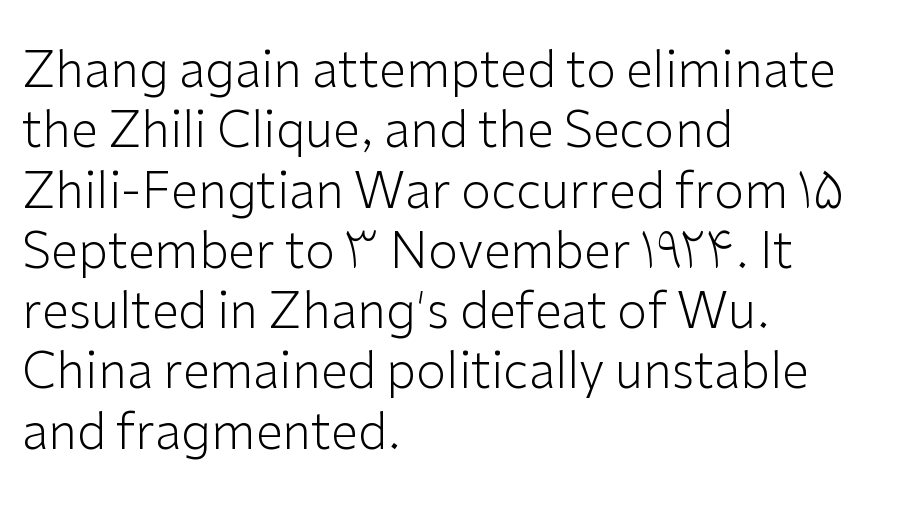
The weight would be labelled regular, book, light, or lighter still. This sample uses an upright cut, with every glyph sitting square on the baseline. Is this a fixed-width face? No — the glyphs have proportional, varying widths. This rendering features lettering with no underline. The ragged edge is on the right, which tells us the setting is flush left.
